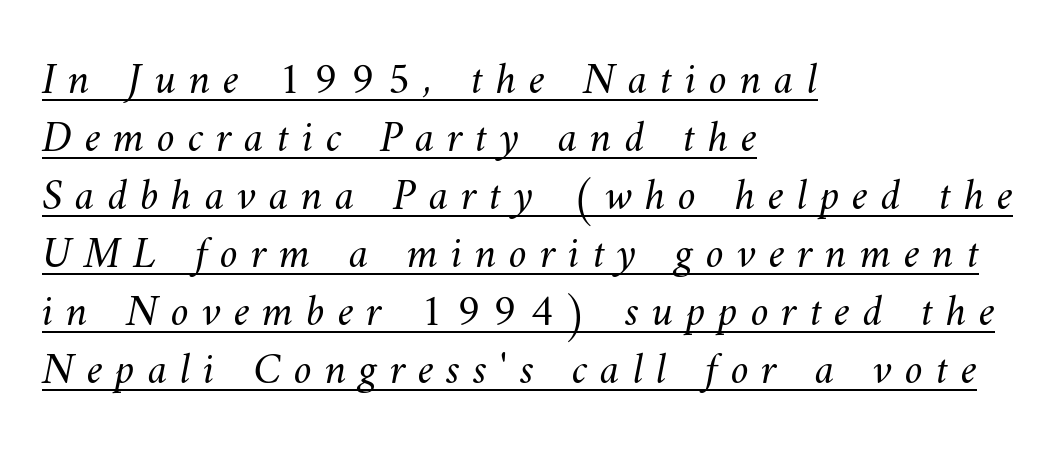
{"bold": "no", "weight": "light", "width": "normal", "stroke_contrast": "medium", "x_height": "small", "monospaced": "no", "underline": "yes", "align": "left", "line_spacing": "normal", "line_spacing_ratio": 1.29, "letter_spacing": "wide", "letter_spacing_em": 0.28, "glyph_px": 45}
